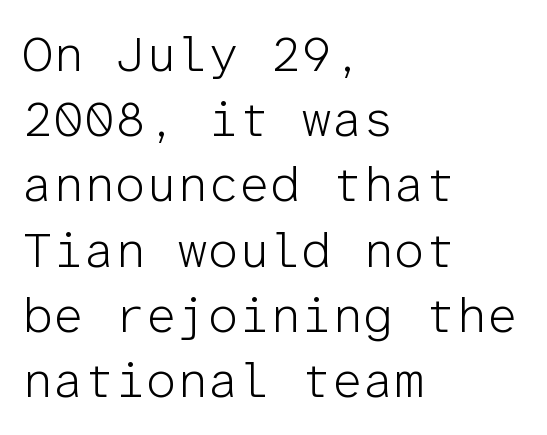
The image shows 49 px light sans-serif type, upright, monospaced; set left-aligned, normal line spacing (1.33x), normal letter spacing, not underlined; low stroke contrast and a medium x-height.
